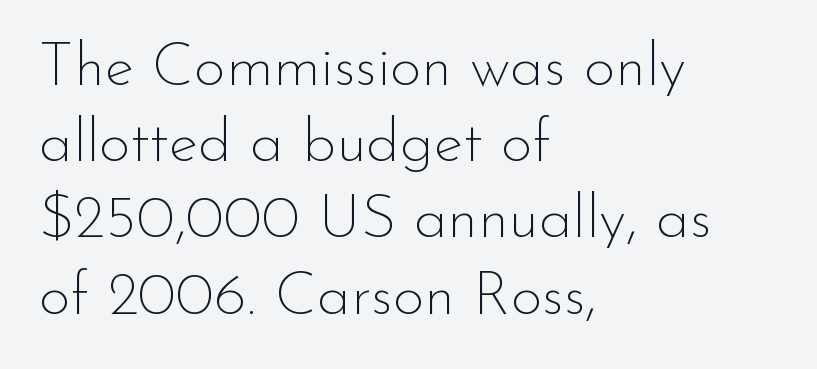
This rendering leaves character spacing at its baseline value. Beneath every word, the page is bare. These lines sit exactly where default settings would place them. You could not count columns in this text — the font is proportionally spaced.
